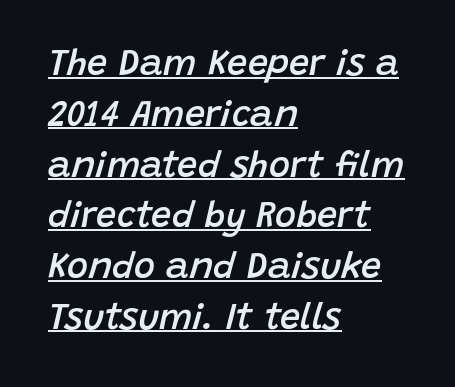
{"italic": "yes", "lean": "right", "slant_degrees": 15, "bold": "semi", "weight": "semibold", "width": "normal", "stroke_contrast": "low", "x_height": "large", "monospaced": "no", "underline": "yes", "align": "left", "line_spacing": "normal", "line_spacing_ratio": 1.41, "letter_spacing": "normal", "letter_spacing_em": 0.0, "glyph_px": 36}
